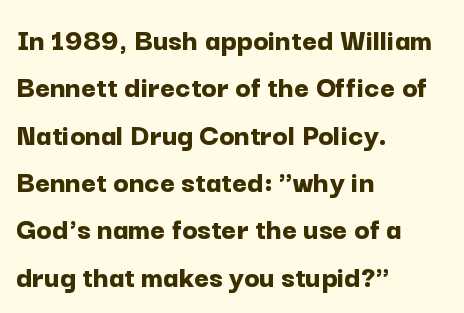
The image shows 32 px bold sans-serif type, upright; set left-aligned, normal line spacing (1.48x), normal letter spacing, not underlined; low stroke contrast and a medium x-height.
